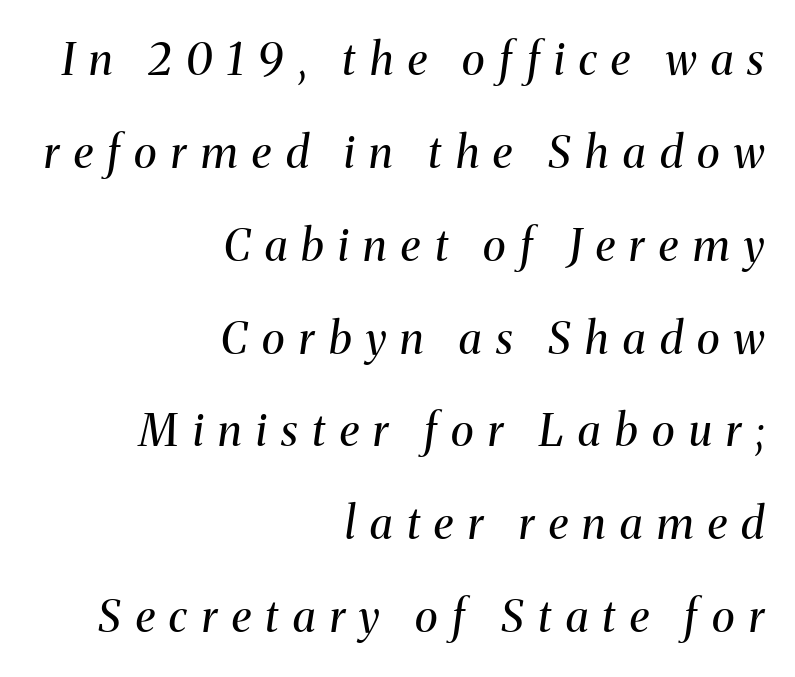
Q: Is the text bold? A: No.
Q: Is the text italic (slanted)? A: Yes, it leans right by about 8 degrees.
Q: Is the typeface a serif or a sans-serif typeface? A: Serif.
Q: Is the text underlined? A: No.
Q: How is the paragraph aligned? A: Right-aligned.
Q: Is the spacing between letters normal or unusually wide? A: Unusually wide.
Q: Is the spacing between lines tight, normal or loose? A: Loose.
Q: Width (condensed, normal, or wide)? A: Normal.
Q: Stroke contrast? A: Medium.
Q: x-height? A: Medium.
Q: Monospaced? A: No.
